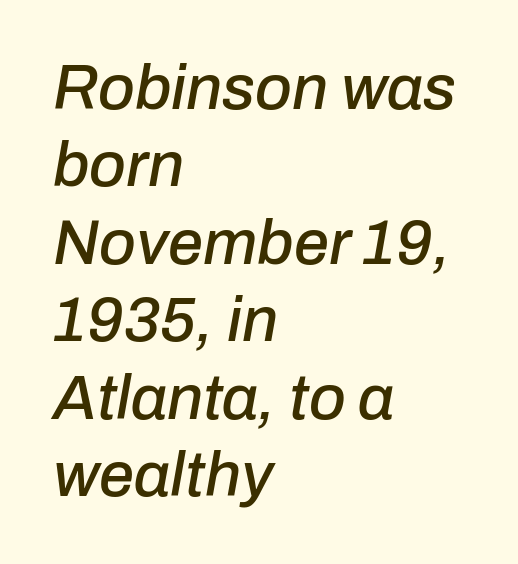
Q: Is the text italic (slanted)? A: Yes, it leans right by about 10 degrees.
Q: Is the text underlined? A: No.
Q: How is the paragraph aligned? A: Left-aligned.
Q: Is the spacing between letters normal or unusually wide? A: Normal.
Q: Width (condensed, normal, or wide)? A: Normal.
Q: Stroke contrast? A: Low.
Q: x-height? A: Medium.
Q: Monospaced? A: No.
